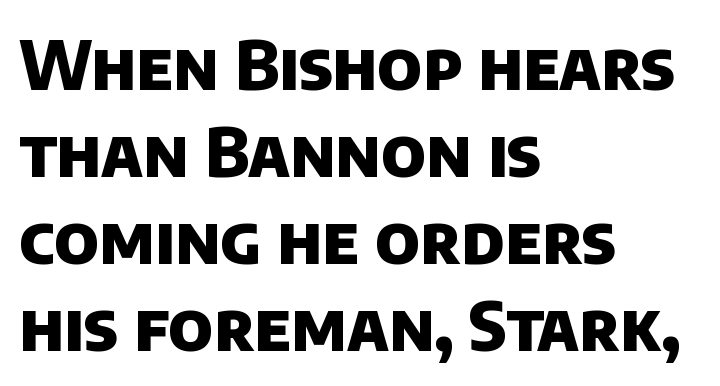
{"serif": "no", "bold": "yes", "weight": "heavy", "width": "normal", "stroke_contrast": "low", "x_height": "large", "monospaced": "no", "underline": "no", "align": "left", "line_spacing": "normal", "line_spacing_ratio": 1.28, "letter_spacing": "normal", "letter_spacing_em": 0.0, "glyph_px": 68}
